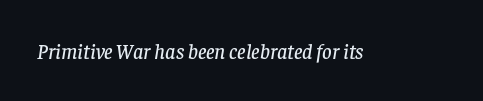
{"italic": "yes", "lean": "right", "slant_degrees": 8, "underline": "no", "letter_spacing": "normal", "letter_spacing_em": 0.0, "glyph_px": 21}
